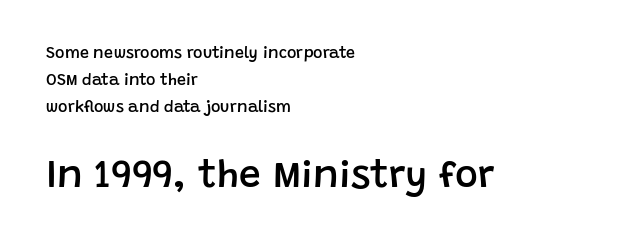
The image shows 39 px semibold sans-serif type, upright; set left-aligned, normal line spacing (1.69x), normal letter spacing, not underlined; the second (bottom) block is 2.44x larger; low stroke contrast and a large x-height.
